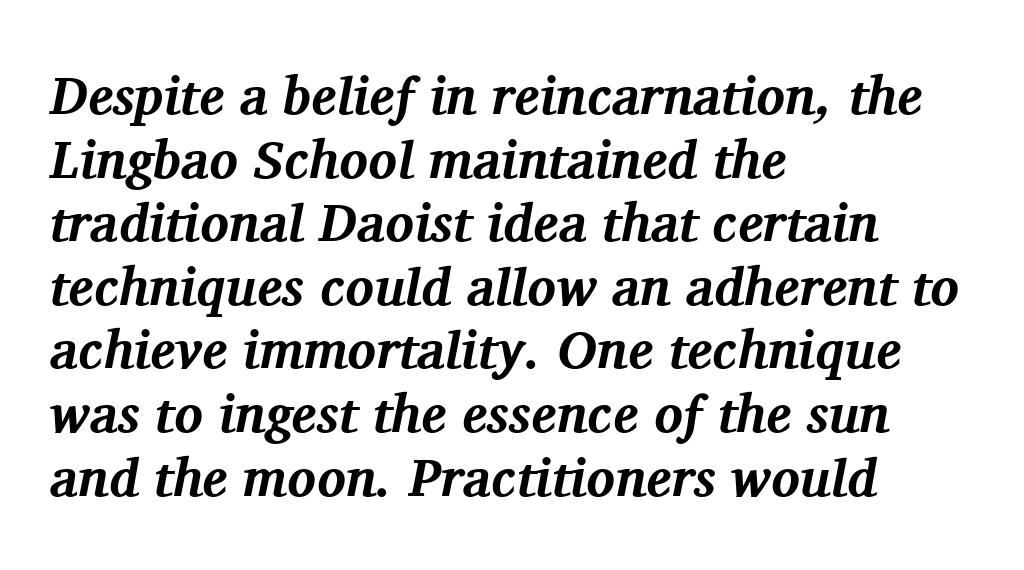
{"serif": "yes", "italic": "yes", "lean": "right", "slant_degrees": 11, "bold": "yes", "weight": "bold", "width": "normal", "stroke_contrast": "medium", "x_height": "medium", "monospaced": "no", "underline": "no", "align": "left", "line_spacing_ratio": 1.2, "letter_spacing": "normal", "letter_spacing_em": 0.0, "glyph_px": 53}
